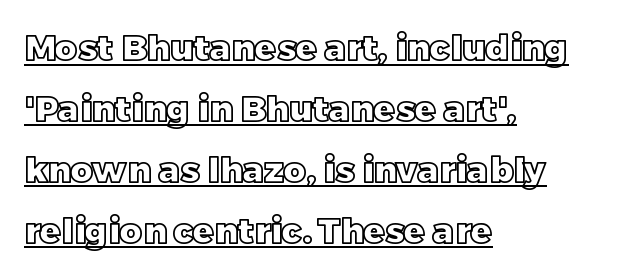
Q: Is the text italic (slanted)? A: No, it is upright.
Q: Is the text underlined? A: Yes.
Q: How is the paragraph aligned? A: Left-aligned.
Q: Is the spacing between letters normal or unusually wide? A: Normal.
Q: Width (condensed, normal, or wide)? A: Normal.
Q: x-height? A: Large.
Q: Monospaced? A: No.
